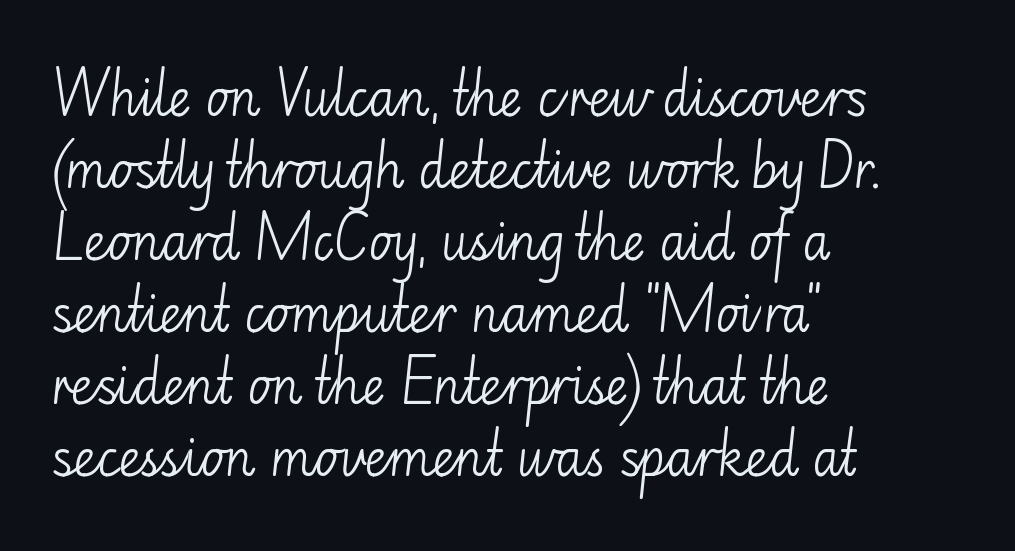
Each stroke keeps to a modest, everyday thickness or less. The space directly below the letters is spotless. Leading matches the norm, producing a regular column. This sample has the flowing, uneven cadence of proportional lettering. The lines in this sample share a left origin and differ only in where they stop.
